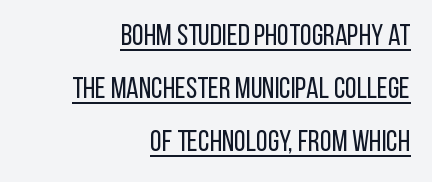
These glyphs show unthickened strokes, regular width or finer. Each letter keeps its own natural width here, so spacing adapts to shape. Beneath each row of characters lies a ruled line. Stroke terminals: plain, sans-serif.
